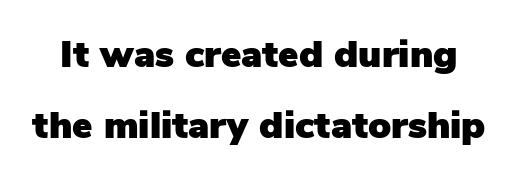
{"serif": "no", "italic": "no", "width": "normal", "stroke_contrast": "low", "x_height": "medium", "monospaced": "no", "underline": "no", "line_spacing_ratio": 1.86, "letter_spacing": "normal", "letter_spacing_em": 0.0, "glyph_px": 38}
